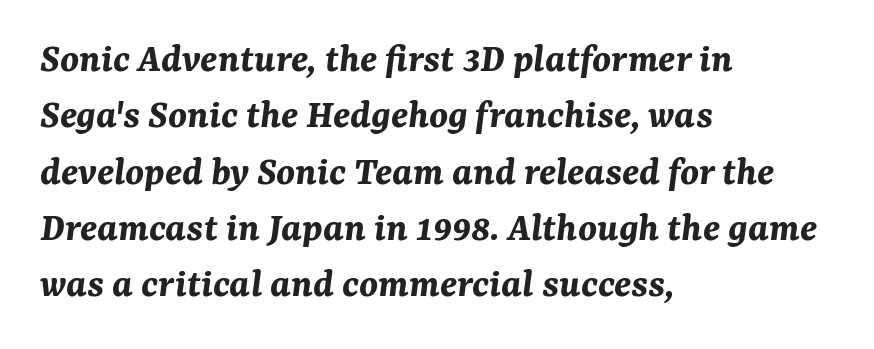
The whole block is typeset with a tilt. The sample has been set heavy, in full bold. Characters follow at the spacing the type designer built in. Descender tails drop into unmarked territory. Do the characters align in a grid? No, the font is proportional. Honestly, the row spacing looks completely unremarkable.
